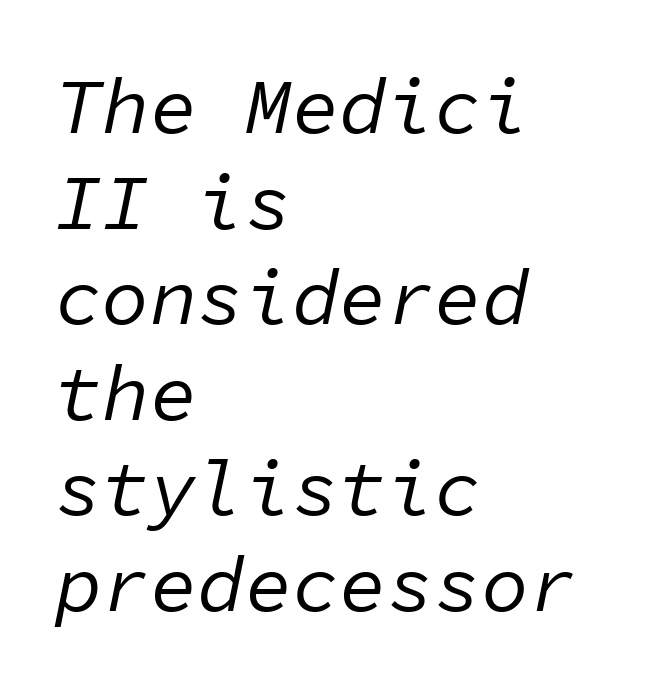
The image shows 79 px regular-weight type, italic (leaning right), monospaced; set left-aligned, line spacing 1.21x, normal letter spacing, not underlined; low stroke contrast and a medium x-height.
